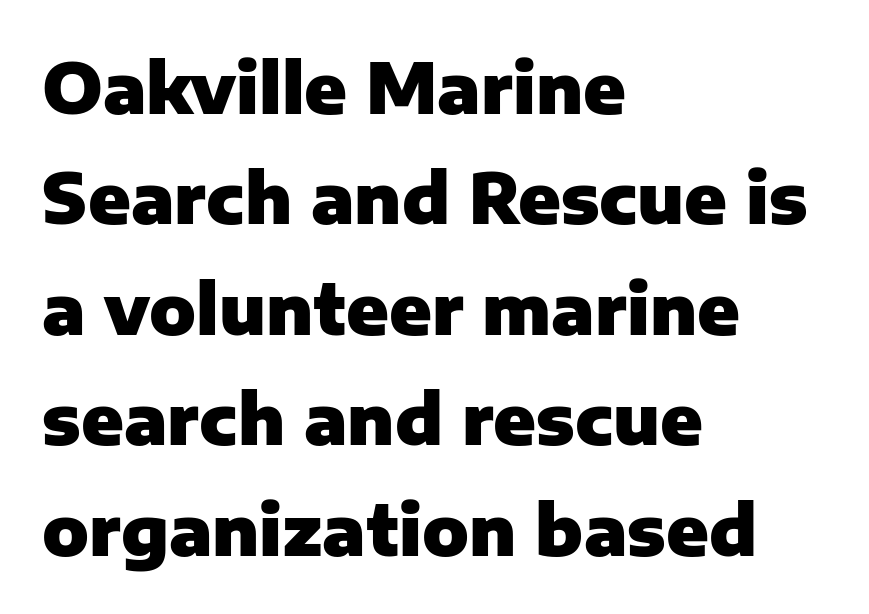
{"serif": "no", "italic": "no", "bold": "yes", "weight": "heavy", "width": "normal", "stroke_contrast": "low", "x_height": "medium", "monospaced": "no", "underline": "no", "align": "left", "line_spacing": "normal", "line_spacing_ratio": 1.6, "letter_spacing": "normal", "letter_spacing_em": 0.0, "glyph_px": 69}
